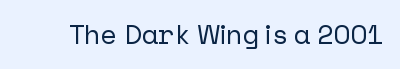
Q: Is the text italic (slanted)? A: No, it is upright.
Q: Is the text underlined? A: No.
Q: Is the spacing between letters normal or unusually wide? A: Normal.
